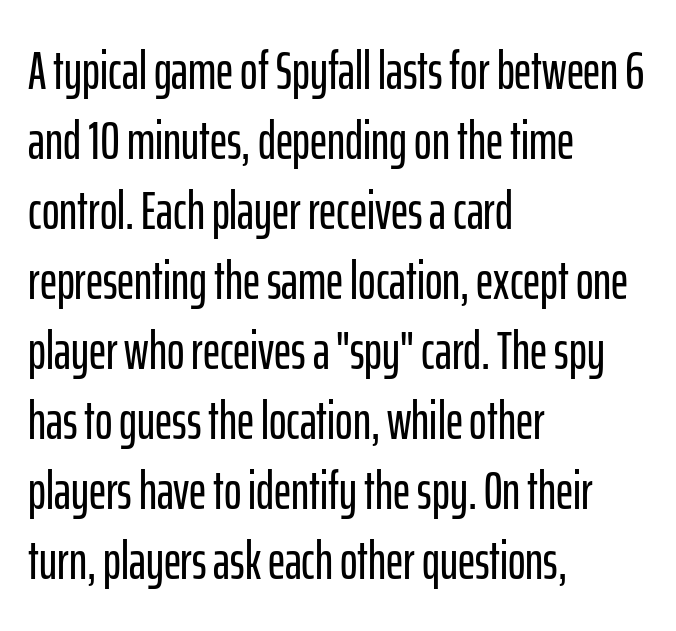
{"serif": "no", "italic": "no", "width": "condensed", "stroke_contrast": "low", "x_height": "medium", "monospaced": "no", "underline": "no", "align": "left", "line_spacing": "normal", "line_spacing_ratio": 1.32, "letter_spacing": "normal", "letter_spacing_em": 0.0, "glyph_px": 53}
